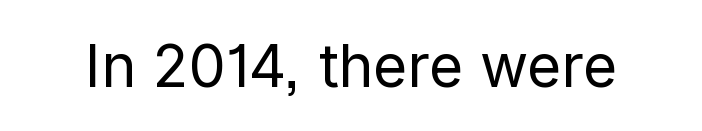
{"serif": "no", "italic": "no", "bold": "no", "weight": "regular", "width": "normal", "stroke_contrast": "low", "x_height": "medium", "monospaced": "no", "underline": "no", "letter_spacing": "normal", "letter_spacing_em": 0.0, "glyph_px": 59}
